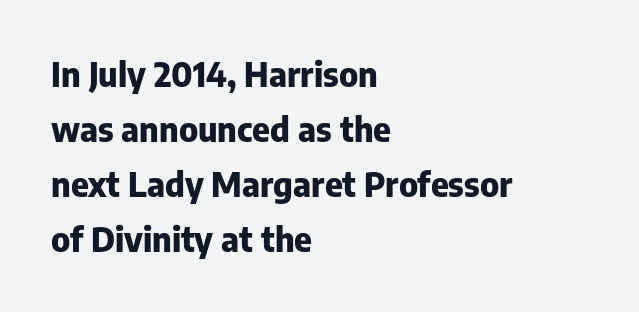
{"serif": "no", "italic": "no", "bold": "yes", "weight": "heavy", "width": "normal", "stroke_contrast": "low", "x_height": "medium", "monospaced": "no", "underline": "no", "align": "left", "line_spacing": "normal", "line_spacing_ratio": 1.62, "letter_spacing": "normal", "letter_spacing_em": 0.0, "glyph_px": 34}
